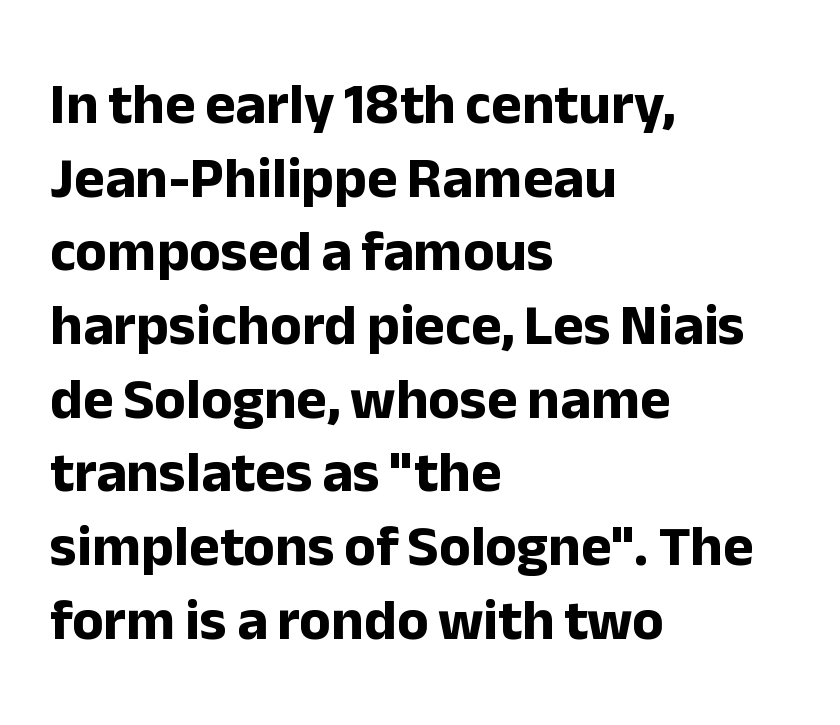
I'd call this a sans setting — the letters go barefoot. The face used here is proportionally spaced, like ordinary book or web type. Does the weight exceed regular? Yes, all the way to bold. The rendering anchors every line to the left-hand side. Students, observe: this is what conventionally led text looks like.
